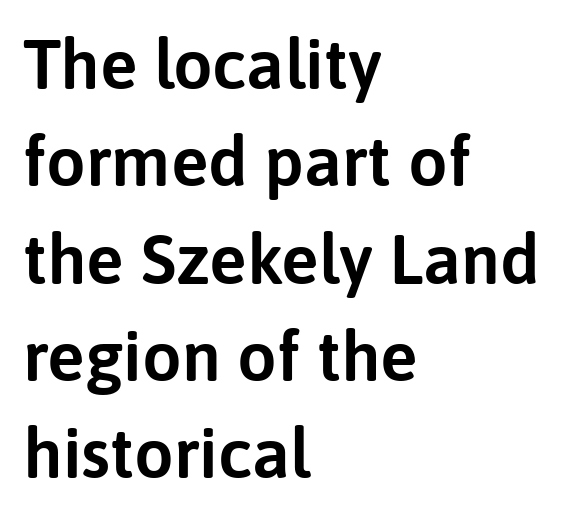
Beneath every word, the page is bare. Each letter keeps its own natural width here, so spacing adapts to shape. This is sans-serif lettering, the kind often seen on screens and signage. Quick note: interline space is typical.
